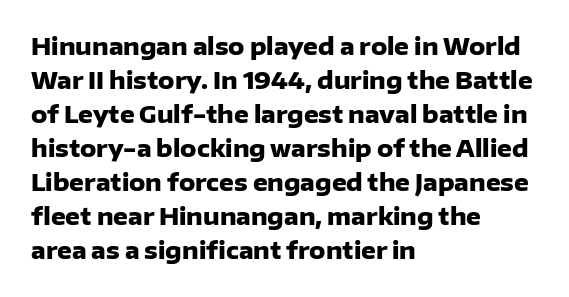
The strip under each line holds only bare page. How are the letters spaced? Ordinarily, with no added tracking. Line spacing here is normal. This rendering uses left alignment, leaving the right contour irregular. When letters stand straight like this, we call the style roman or upright. The rendering uses a bold face; every stroke is thick and dark.
